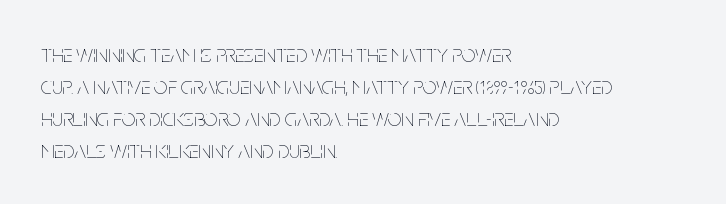
{"italic": "no", "bold": "no", "underline": "no", "align": "left", "line_spacing": "normal", "line_spacing_ratio": 1.34, "letter_spacing": "normal", "letter_spacing_em": 0.0, "glyph_px": 24}
